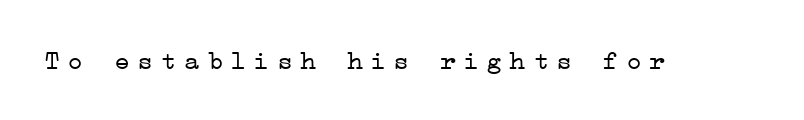
The image shows 27 px text type, upright; set unusually wide letter spacing (+0.26 em), not underlined.
